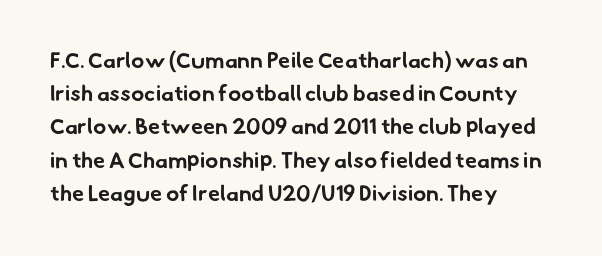
{"bold": "yes", "underline": "no", "align": "left", "line_spacing": "normal", "line_spacing_ratio": 1.51, "letter_spacing": "normal", "letter_spacing_em": 0.0, "glyph_px": 22}
